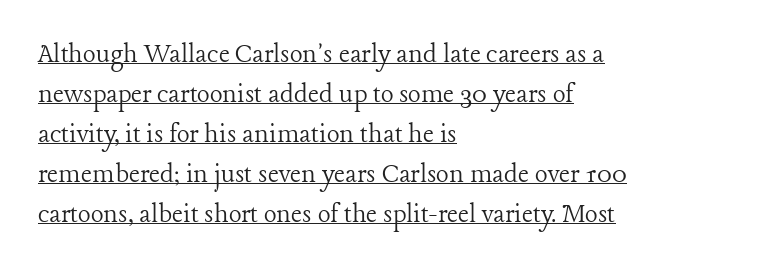
Q: Is the text bold? A: No.
Q: Is the text italic (slanted)? A: No, it is upright.
Q: Is the typeface a serif or a sans-serif typeface? A: Serif.
Q: Is the text underlined? A: Yes.
Q: How is the paragraph aligned? A: Left-aligned.
Q: Is the spacing between letters normal or unusually wide? A: Normal.
Q: Is the spacing between lines tight, normal or loose? A: Normal.
Q: Width (condensed, normal, or wide)? A: Normal.
Q: Stroke contrast? A: Low.
Q: x-height? A: Medium.
Q: Monospaced? A: No.
